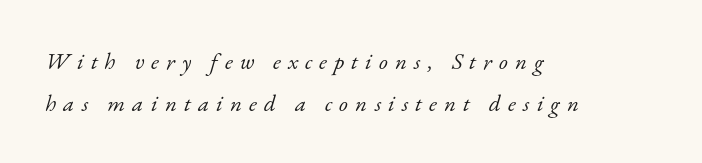
{"italic": "yes", "lean": "right", "slant_degrees": 17, "bold": "no", "underline": "no", "align": "left", "line_spacing_ratio": 1.82, "letter_spacing": "wide", "letter_spacing_em": 0.31, "glyph_px": 23}
